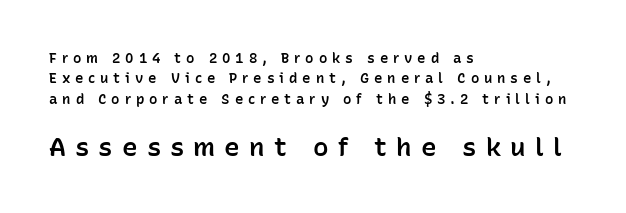
Vertical spacing — default. These lines are set flush left with a ragged right edge. The line texture is sparse and dotted thanks to wide tracking. Larger block? The one below; the one above is distinctly smaller. Words float on clear page, feet unadorned. Nope, not italic — everything's standing straight.
